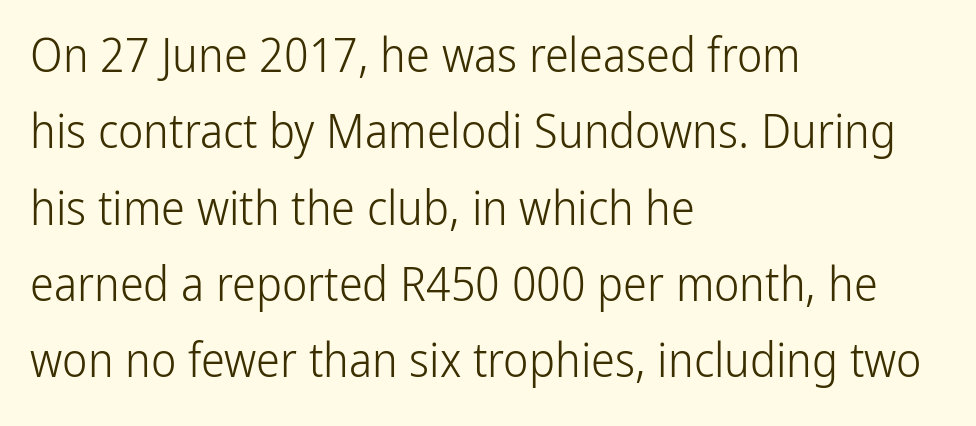
Q: Is the text bold? A: No.
Q: Is the text italic (slanted)? A: No, it is upright.
Q: Is the typeface a serif or a sans-serif typeface? A: Sans-serif.
Q: Is the text underlined? A: No.
Q: How is the paragraph aligned? A: Left-aligned.
Q: Is the spacing between letters normal or unusually wide? A: Normal.
Q: Is the spacing between lines tight, normal or loose? A: Normal.
Q: Width (condensed, normal, or wide)? A: Condensed.
Q: Stroke contrast? A: Low.
Q: x-height? A: Medium.
Q: Monospaced? A: No.
